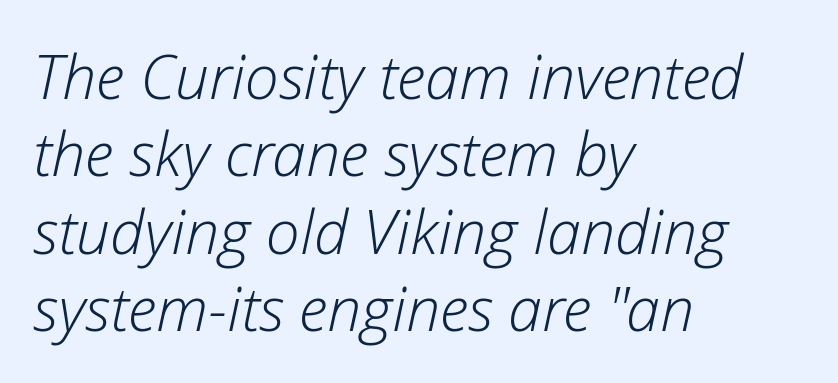
A bare baseline throughout the passage. The space between consecutive lines is moderate. Think standard paragraph weight, or any step lighter than that. This sample uses plain, unmodified letter spacing.
